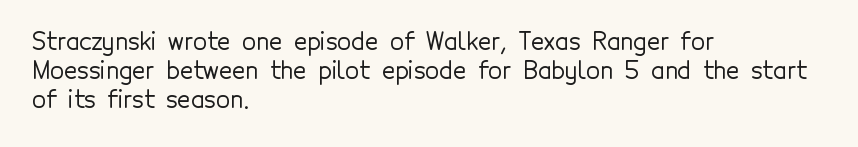
{"italic": "no", "underline": "no", "align": "left", "line_spacing": "normal", "line_spacing_ratio": 1.27, "letter_spacing": "normal", "letter_spacing_em": 0.0, "glyph_px": 23}
